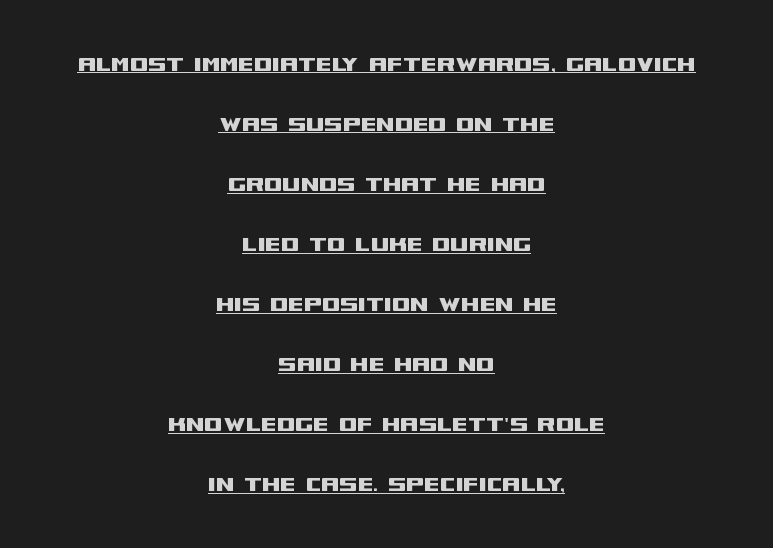
Q: Is the text italic (slanted)? A: No, it is upright.
Q: Is the text underlined? A: Yes.
Q: How is the paragraph aligned? A: Centered.
Q: Is the spacing between letters normal or unusually wide? A: Normal.
Q: Is the spacing between lines tight, normal or loose? A: Loose.
